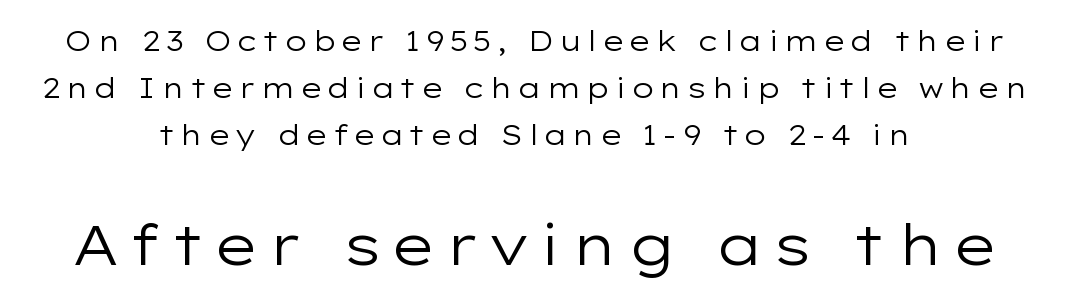
No feet cap the strokes, marking this as sans-serif type. Teacher's note: observe the equal gaps on both sides — that is centered alignment. A student would notice the bottom passage is typeset larger than what precedes it. Every stem runs plumb, perpendicular to the baseline.
